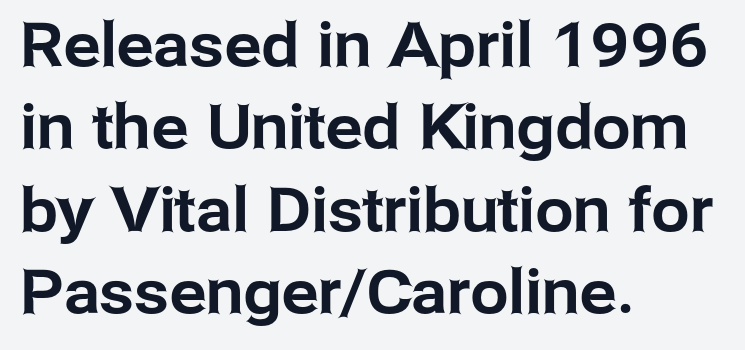
{"serif": "no", "italic": "no", "width": "normal", "stroke_contrast": "low", "x_height": "medium", "monospaced": "no", "underline": "no", "align": "left", "line_spacing": "normal", "line_spacing_ratio": 1.35, "letter_spacing": "normal", "letter_spacing_em": 0.0, "glyph_px": 61}
